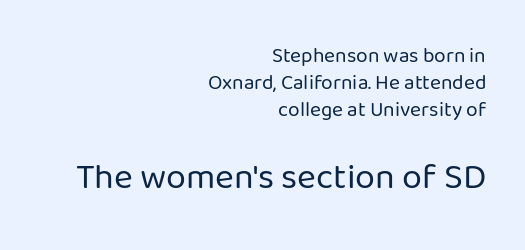
{"serif": "no", "italic": "no", "bold": "no", "weight": "regular", "width": "normal", "stroke_contrast": "low", "x_height": "medium", "monospaced": "no", "underline": "no", "align": "right", "line_spacing": "normal", "line_spacing_ratio": 1.28, "letter_spacing": "normal", "letter_spacing_em": 0.0, "larger_block": "second", "size_ratio": 1.71, "glyph_px": 36}
